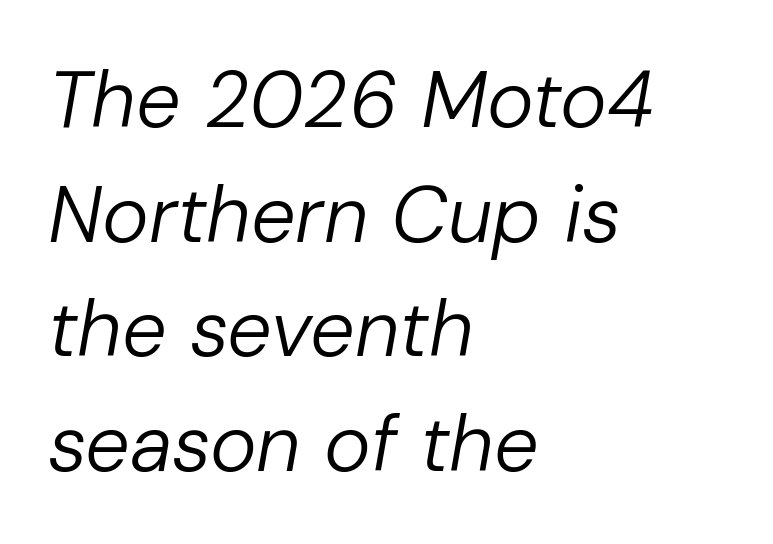
The image shows 79 px regular-weight type, italic (leaning right); set left-aligned, normal line spacing (1.45x), normal letter spacing, not underlined; low stroke contrast and a medium x-height.
